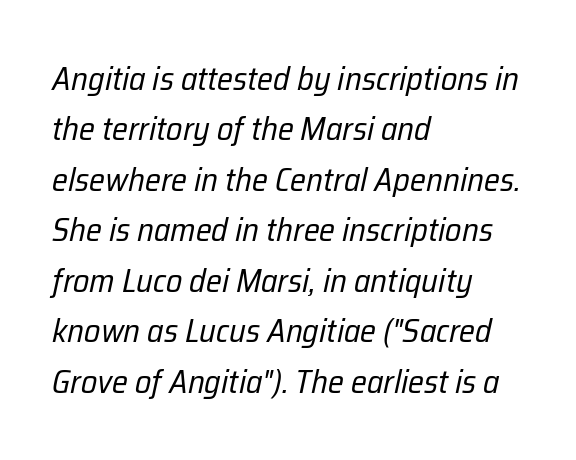
Q: Is the text bold? A: No.
Q: Is the text italic (slanted)? A: Yes, it leans right by about 12 degrees.
Q: Is the text underlined? A: No.
Q: How is the paragraph aligned? A: Left-aligned.
Q: Is the spacing between letters normal or unusually wide? A: Normal.
Q: Is the spacing between lines tight, normal or loose? A: Normal.
Q: Width (condensed, normal, or wide)? A: Condensed.
Q: Stroke contrast? A: Low.
Q: x-height? A: Medium.
Q: Monospaced? A: No.
